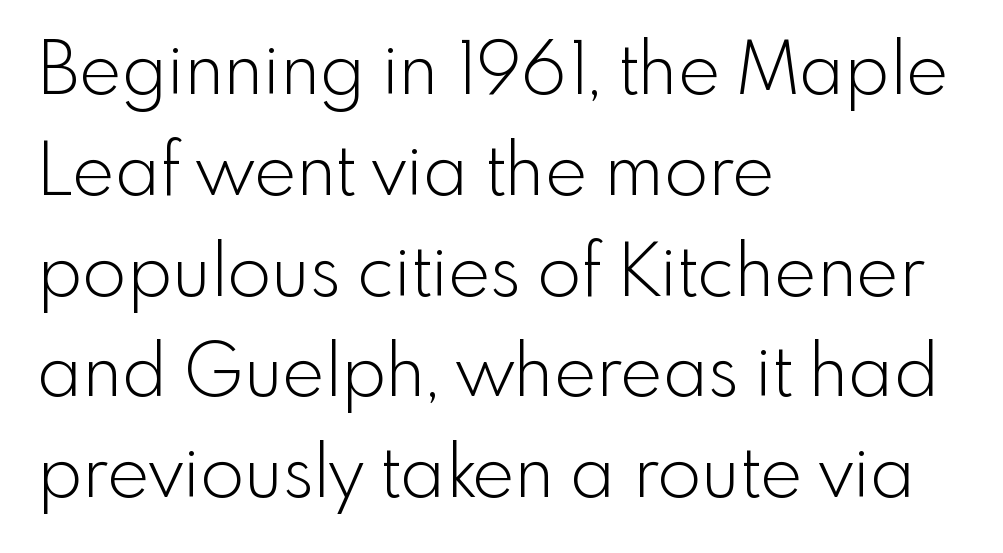
Q: Is the text bold? A: No.
Q: Is the text italic (slanted)? A: No, it is upright.
Q: Is the typeface a serif or a sans-serif typeface? A: Sans-serif.
Q: Is the text underlined? A: No.
Q: How is the paragraph aligned? A: Left-aligned.
Q: Is the spacing between letters normal or unusually wide? A: Normal.
Q: Is the spacing between lines tight, normal or loose? A: Normal.
Q: Width (condensed, normal, or wide)? A: Normal.
Q: x-height? A: Small.
Q: Monospaced? A: No.
